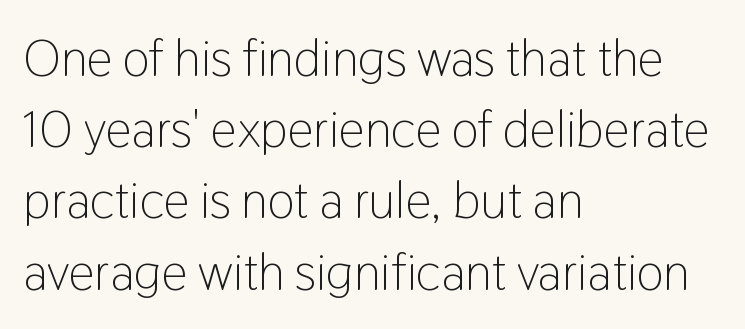
Q: Is the text bold? A: No.
Q: Is the text italic (slanted)? A: No, it is upright.
Q: Is the typeface a serif or a sans-serif typeface? A: Sans-serif.
Q: Is the text underlined? A: No.
Q: How is the paragraph aligned? A: Left-aligned.
Q: Is the spacing between letters normal or unusually wide? A: Normal.
Q: Is the spacing between lines tight, normal or loose? A: Normal.
Q: Width (condensed, normal, or wide)? A: Condensed.
Q: Stroke contrast? A: Low.
Q: x-height? A: Medium.
Q: Monospaced? A: No.
